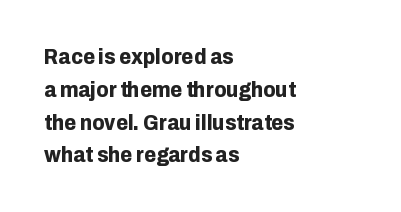
{"italic": "no", "bold": "yes", "underline": "no", "align": "left", "line_spacing": "normal", "line_spacing_ratio": 1.49, "letter_spacing": "normal", "letter_spacing_em": 0.0, "glyph_px": 22}
